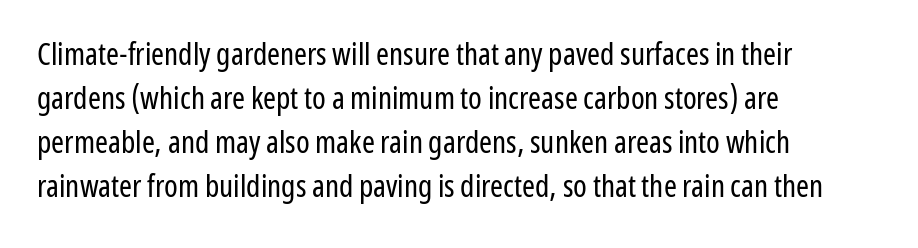
Q: Is the text bold? A: No.
Q: Is the text italic (slanted)? A: No, it is upright.
Q: Is the typeface a serif or a sans-serif typeface? A: Sans-serif.
Q: Is the text underlined? A: No.
Q: How is the paragraph aligned? A: Left-aligned.
Q: Is the spacing between letters normal or unusually wide? A: Normal.
Q: Is the spacing between lines tight, normal or loose? A: Normal.
Q: Width (condensed, normal, or wide)? A: Condensed.
Q: Stroke contrast? A: Low.
Q: x-height? A: Medium.
Q: Monospaced? A: No.
